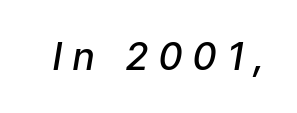
The image shows 38 px semibold, condensed type, italic (leaning right); set unusually wide letter spacing (+0.3 em), not underlined; low stroke contrast and a medium x-height.
